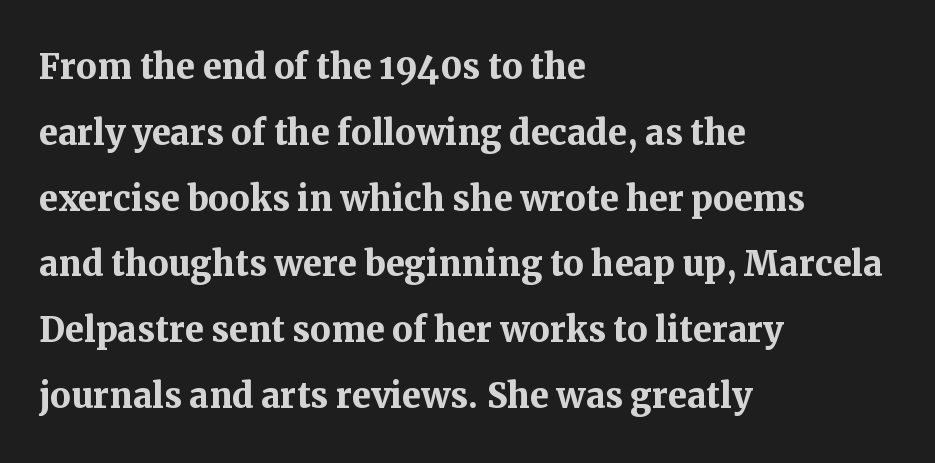
The passage shown is not underscored anywhere. Is this a sans? No — the strokes have serifs. Thick stems and heavy bowls — unmistakably bold. Tracking value appears to be zero — textbook default spacing. Proportional: the letters do not fall into vertical columns. The typography opts for an upright posture over an oblique one.
